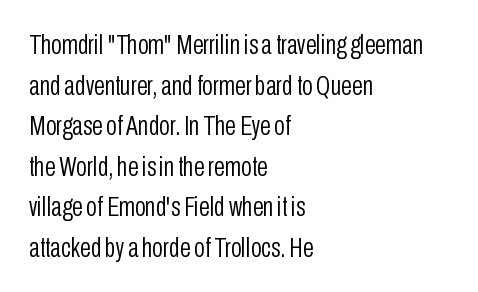
Q: Is the text bold? A: No.
Q: Is the text italic (slanted)? A: No, it is upright.
Q: Is the typeface a serif or a sans-serif typeface? A: Sans-serif.
Q: Is the text underlined? A: No.
Q: How is the paragraph aligned? A: Left-aligned.
Q: Is the spacing between letters normal or unusually wide? A: Normal.
Q: Is the spacing between lines tight, normal or loose? A: Normal.
Q: Width (condensed, normal, or wide)? A: Condensed.
Q: Stroke contrast? A: Low.
Q: x-height? A: Medium.
Q: Monospaced? A: No.
